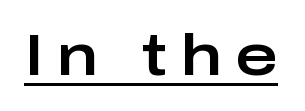
The image shows 57 px wide sans-serif type, upright; set unusually wide letter spacing (+0.23 em), underlined; low stroke contrast and a medium x-height.
